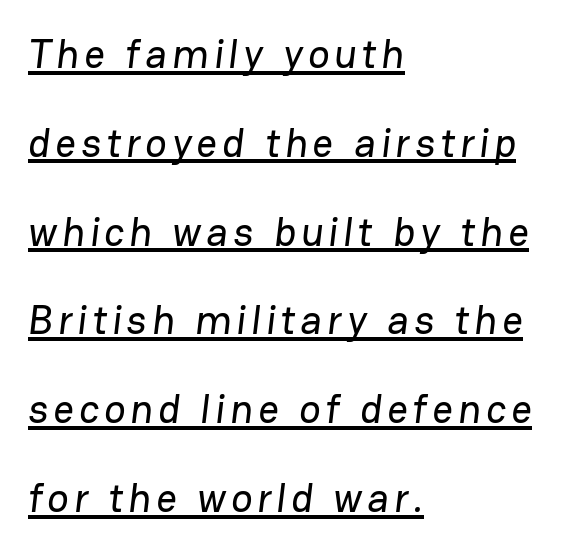
Q: Is the typeface a serif or a sans-serif typeface? A: Sans-serif.
Q: Is the text underlined? A: Yes.
Q: How is the paragraph aligned? A: Left-aligned.
Q: Is the spacing between lines tight, normal or loose? A: Loose.
Q: Width (condensed, normal, or wide)? A: Normal.
Q: Stroke contrast? A: Low.
Q: x-height? A: Medium.
Q: Monospaced? A: No.
